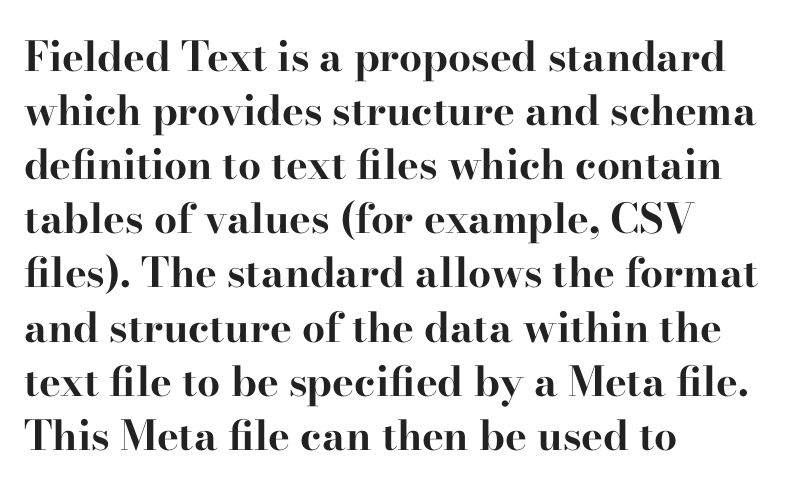
The image shows 41 px bold, wide serif type, upright; set left-aligned, normal line spacing (1.32x), normal letter spacing, not underlined; high stroke contrast and a small x-height.
